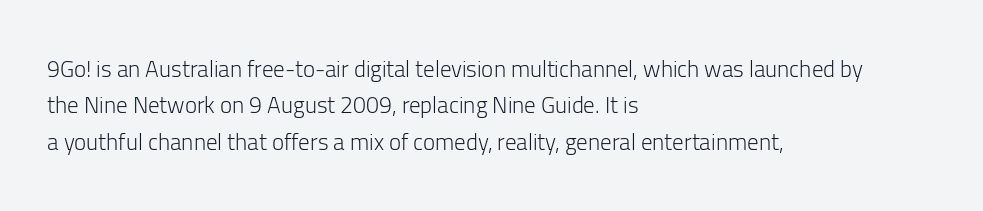
The image shows 23 px text type, upright; set left-aligned, normal line spacing (1.58x), normal letter spacing, not underlined.
